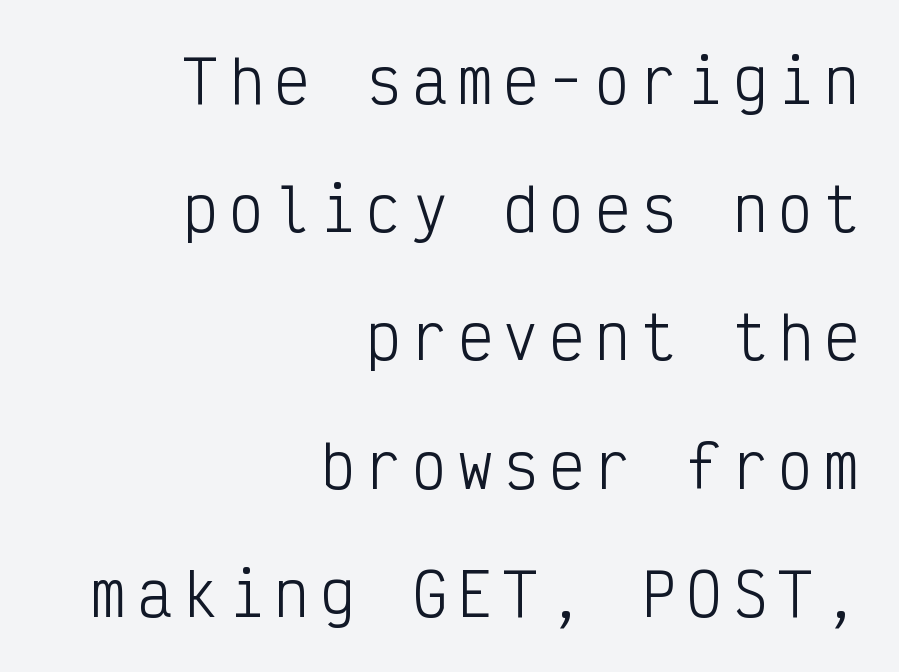
The passage shown is typed in a monospace face where columns stay perfectly aligned. Descenders hang freely into open space. When letters stand straight like this, we call the style roman or upright. Leftover space on each line is placed entirely before the opening word. Stems here are at most as thick as an everyday book face.
